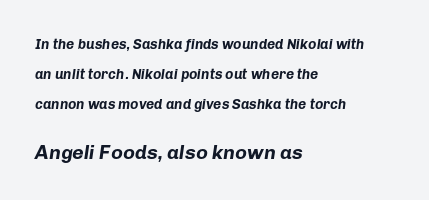
The image shows 20 px bold type, italic (leaning right); set left-aligned, loose line spacing (2.13x), normal letter spacing, not underlined; the second (bottom) block is 1.43x larger.
